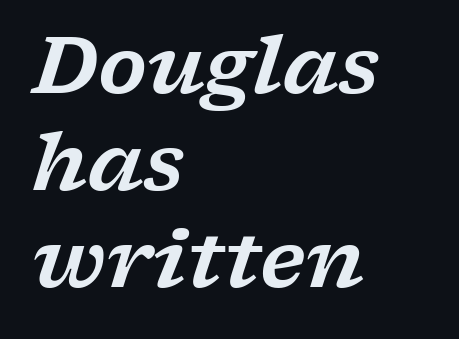
You can tell from the footed stems that serif type was used. Proportional: the letters do not fall into vertical columns. Slanted lettering throughout. These lines stack with their left ends in a neat column. A bare baseline throughout the passage. Spacing between characters is what you'd get straight out of the box.
